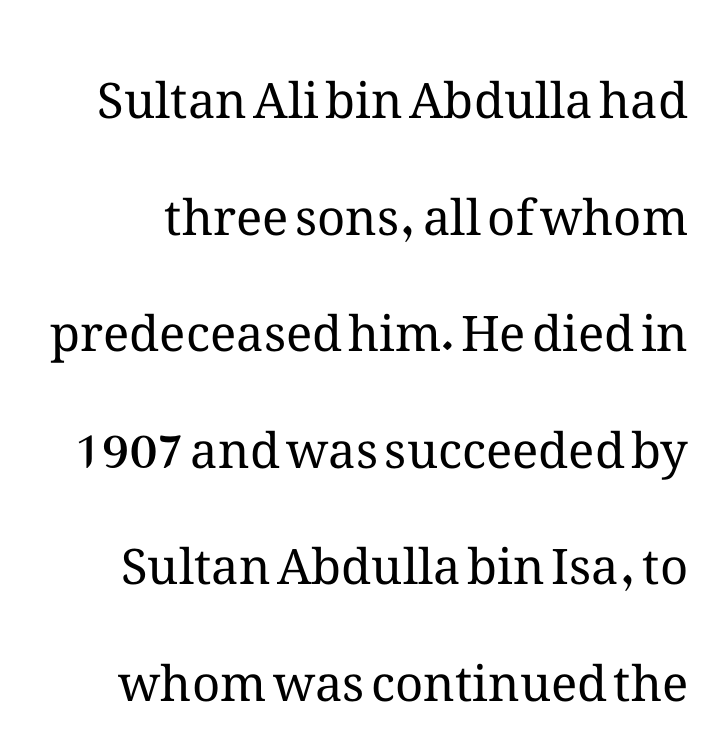
Q: Is the text bold? A: No.
Q: Is the text italic (slanted)? A: No, it is upright.
Q: Is the text underlined? A: No.
Q: Is the spacing between letters normal or unusually wide? A: Normal.
Q: Is the spacing between lines tight, normal or loose? A: Loose.
Q: Width (condensed, normal, or wide)? A: Normal.
Q: Stroke contrast? A: Medium.
Q: x-height? A: Medium.
Q: Monospaced? A: No.
